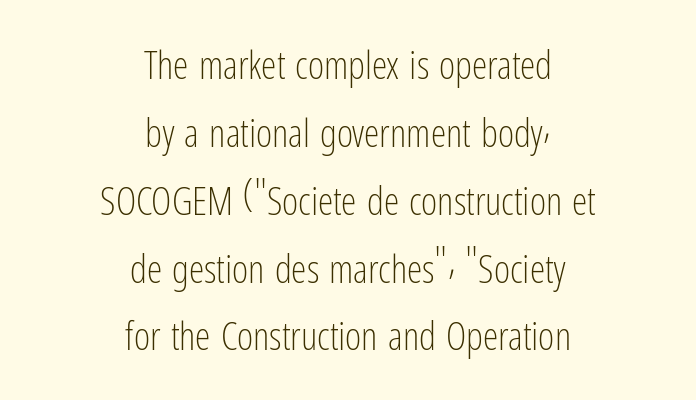
Q: Is the text bold? A: No.
Q: Is the text italic (slanted)? A: No, it is upright.
Q: Is the typeface a serif or a sans-serif typeface? A: Sans-serif.
Q: Is the text underlined? A: No.
Q: How is the paragraph aligned? A: Centered.
Q: Is the spacing between letters normal or unusually wide? A: Normal.
Q: Width (condensed, normal, or wide)? A: Condensed.
Q: Stroke contrast? A: Low.
Q: x-height? A: Medium.
Q: Monospaced? A: No.
